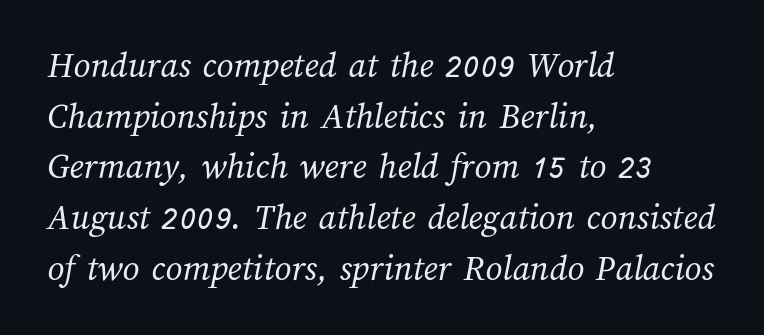
Q: Is the text bold? A: No.
Q: Is the text underlined? A: No.
Q: How is the paragraph aligned? A: Left-aligned.
Q: Is the spacing between letters normal or unusually wide? A: Normal.
Q: Is the spacing between lines tight, normal or loose? A: Normal.
Q: Width (condensed, normal, or wide)? A: Normal.
Q: Stroke contrast? A: Medium.
Q: x-height? A: Medium.
Q: Monospaced? A: No.
